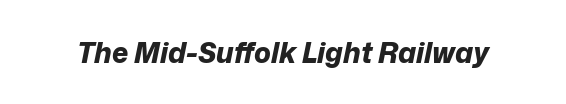
Q: Is the text bold? A: Yes.
Q: Is the text italic (slanted)? A: Yes, it leans right by about 12 degrees.
Q: Is the text underlined? A: No.
Q: Is the spacing between letters normal or unusually wide? A: Normal.
Q: Width (condensed, normal, or wide)? A: Normal.
Q: Stroke contrast? A: Low.
Q: x-height? A: Medium.
Q: Monospaced? A: No.
